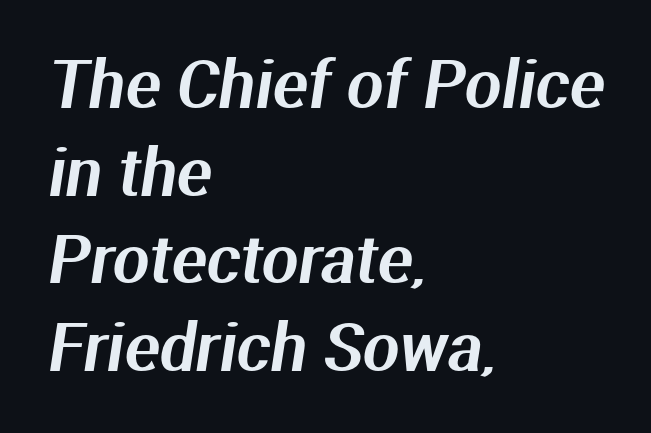
The image shows 65 px sans-serif type; set left-aligned, normal line spacing (1.35x), normal letter spacing, not underlined; medium stroke contrast and a medium x-height.
